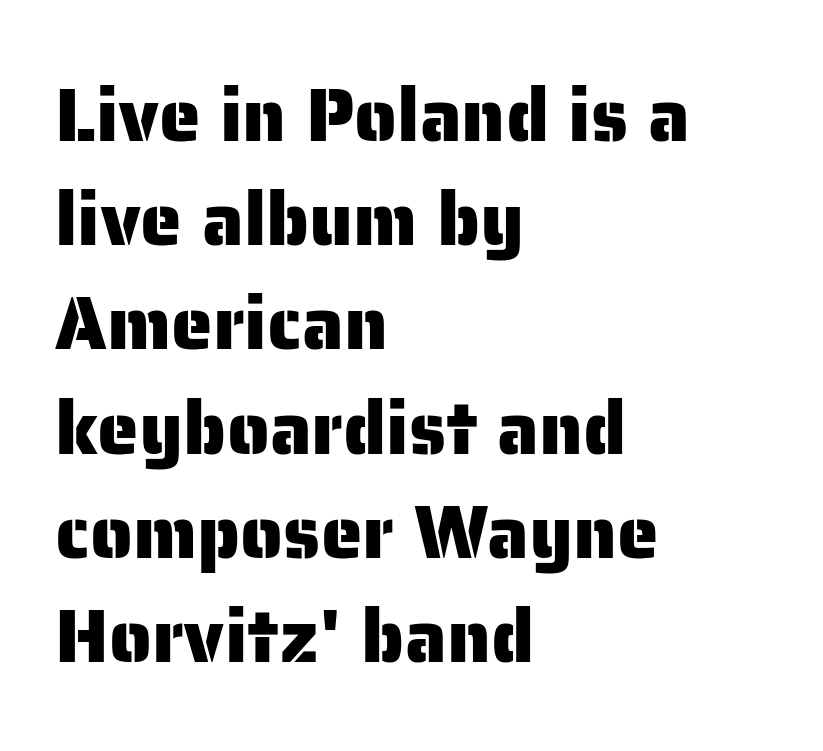
Q: Is the text italic (slanted)? A: No, it is upright.
Q: Is the typeface a serif or a sans-serif typeface? A: Sans-serif.
Q: Is the text underlined? A: No.
Q: How is the paragraph aligned? A: Left-aligned.
Q: Is the spacing between letters normal or unusually wide? A: Normal.
Q: Is the spacing between lines tight, normal or loose? A: Normal.
Q: Width (condensed, normal, or wide)? A: Normal.
Q: Stroke contrast? A: Low.
Q: x-height? A: Medium.
Q: Monospaced? A: No.
